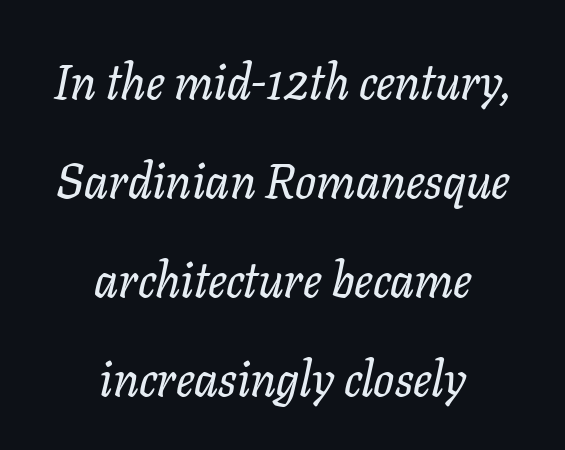
The image shows 49 px serif type, italic (leaning right); set centered, loose line spacing (2.02x), normal letter spacing, not underlined; low stroke contrast and a medium x-height.
